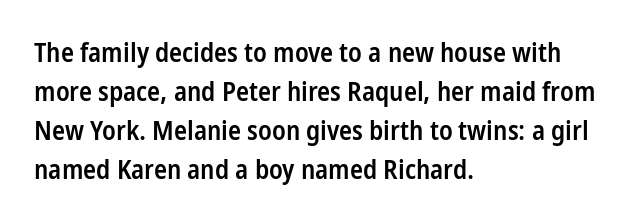
Horizontal alignment here is leftward, the default for most running prose. Semibold letterforms, between regular and bold. Each row of text sits above clean, open space. In terms of posture, this sample is upright. Rows of type keep a routine distance in the vertical direction.
